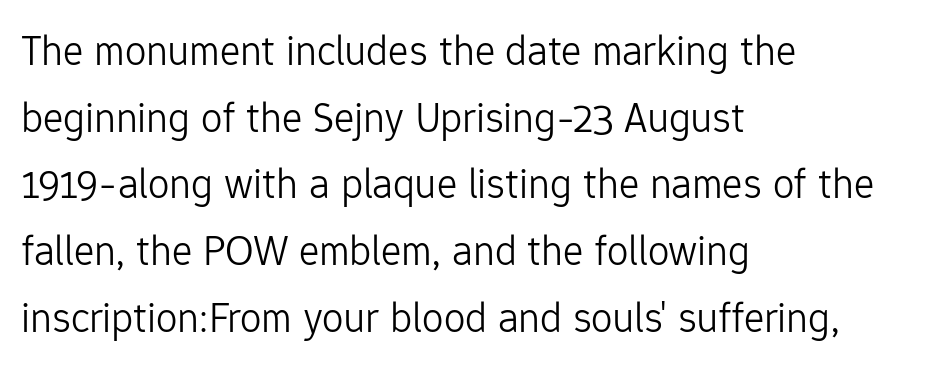
Q: Is the text bold? A: No.
Q: Is the text italic (slanted)? A: No, it is upright.
Q: Is the typeface a serif or a sans-serif typeface? A: Sans-serif.
Q: Is the text underlined? A: No.
Q: How is the paragraph aligned? A: Left-aligned.
Q: Is the spacing between letters normal or unusually wide? A: Normal.
Q: Is the spacing between lines tight, normal or loose? A: Normal.
Q: Width (condensed, normal, or wide)? A: Normal.
Q: Stroke contrast? A: Low.
Q: x-height? A: Medium.
Q: Monospaced? A: No.
